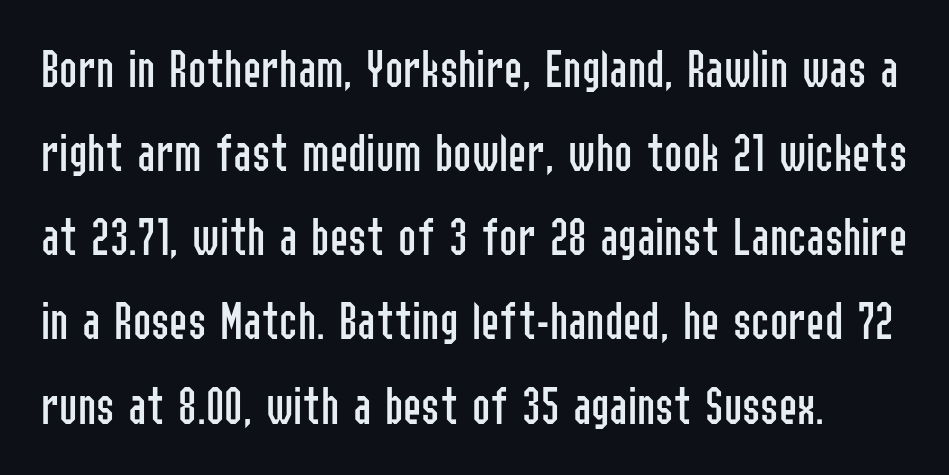
The characters display no serif detailing; their extremities are plain. The lines sit at an ordinary, default distance from one another. Decoration check: the copy has no underline. The type sits square on the baseline with zero lean. Glyph-to-glyph distance matches everyday printed text. Looks like regular typesetting: each glyph gets only the width it needs.
